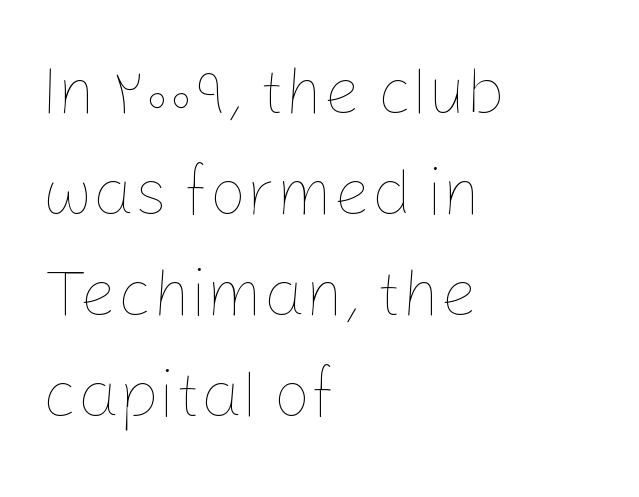
{"italic": "no", "bold": "no", "weight": "thin", "width": "normal", "stroke_contrast": "low", "x_height": "medium", "monospaced": "no", "underline": "no", "align": "left", "line_spacing": "normal", "line_spacing_ratio": 1.53, "letter_spacing": "normal", "letter_spacing_em": 0.0, "glyph_px": 66}
